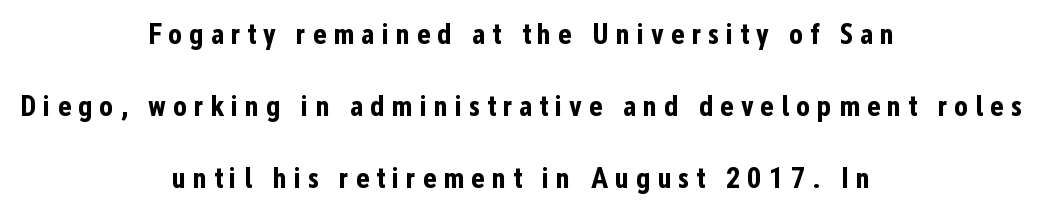
Q: Is the text bold? A: Yes.
Q: Is the text italic (slanted)? A: No, it is upright.
Q: Is the typeface a serif or a sans-serif typeface? A: Sans-serif.
Q: Is the text underlined? A: No.
Q: How is the paragraph aligned? A: Centered.
Q: Is the spacing between letters normal or unusually wide? A: Unusually wide.
Q: Is the spacing between lines tight, normal or loose? A: Loose.
Q: Width (condensed, normal, or wide)? A: Condensed.
Q: Stroke contrast? A: Low.
Q: x-height? A: Medium.
Q: Monospaced? A: No.
